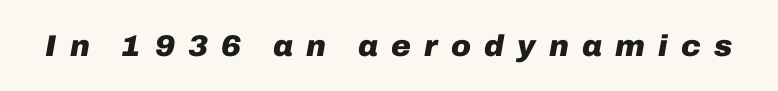
Bold? Absolutely — the strokes are thick and heavy. The baseline area is clear. Between one letter and the next there's a generous, obvious gap. Proportional: the letters do not fall into vertical columns. Slant detected: the letters are inclined.
